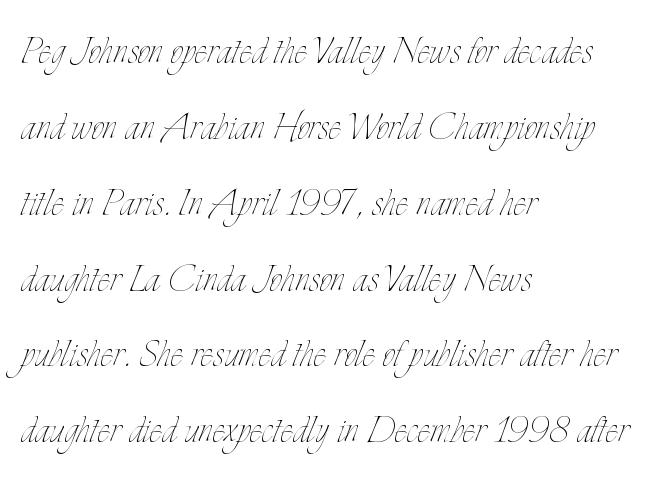
Stems and bowls with no extra thickness — not bold. Reading down the column, the eye jumps a familiar distance to each next line. A bare baseline throughout the passage.
